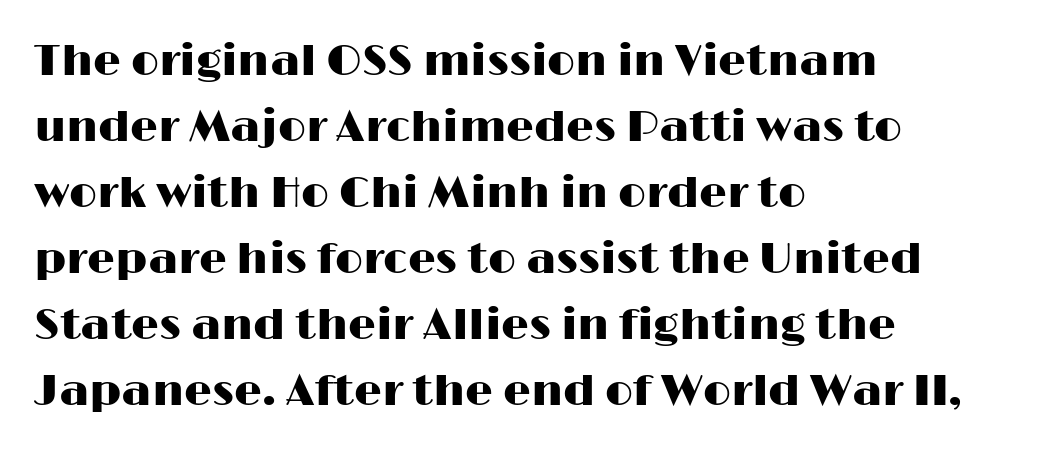
{"serif": "no", "italic": "no", "width": "wide", "stroke_contrast": "high", "x_height": "medium", "monospaced": "no", "underline": "no", "align": "left", "line_spacing": "normal", "line_spacing_ratio": 1.5, "letter_spacing": "normal", "letter_spacing_em": 0.0, "glyph_px": 44}
